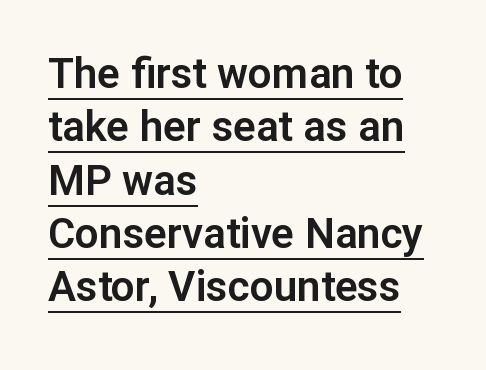
{"serif": "no", "italic": "no", "width": "normal", "stroke_contrast": "low", "x_height": "medium", "monospaced": "no", "underline": "yes", "align": "left", "line_spacing": "normal", "line_spacing_ratio": 1.27, "letter_spacing": "normal", "letter_spacing_em": 0.0, "glyph_px": 42}
